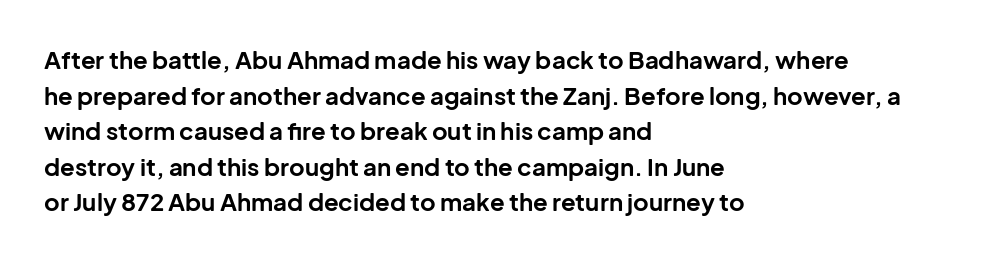
The image shows 24 px bold type, upright; set left-aligned, normal line spacing (1.48x), normal letter spacing, not underlined.
